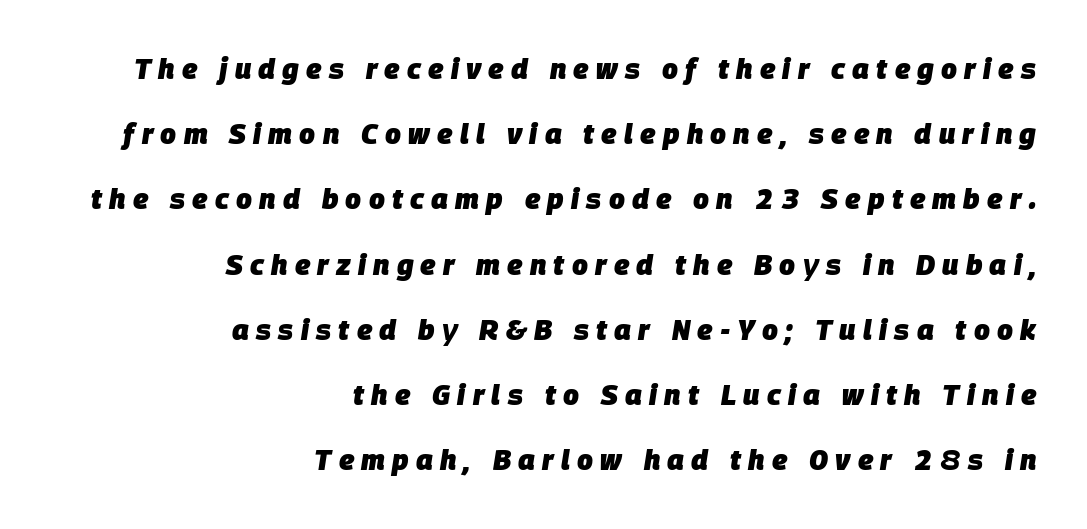
Character widths vary here, with narrow letters taking less room than wide ones. Descender tails drop into unmarked territory. Airy leading. Is the type slanted? Yes — the strokes lean at a clear angle.
